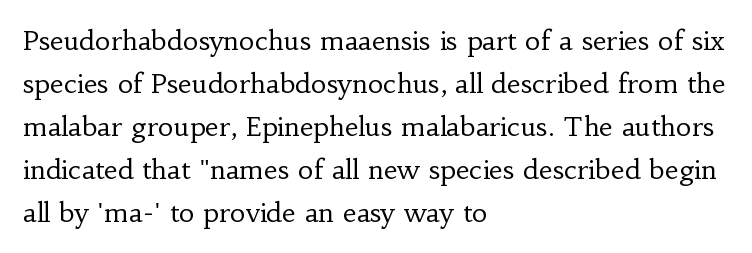
The image shows 27 px text type, upright; set left-aligned, normal line spacing (1.59x), normal letter spacing, not underlined.
